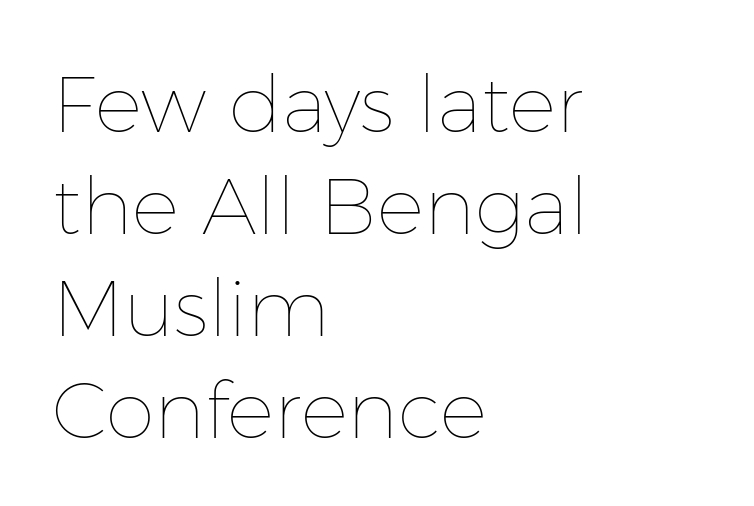
Whoever set this chose a conventional vertical rhythm. No chunkiness to these letters — they're not bold. The typesetter chose a ragged-right arrangement here. Tracking here is standard; glyphs follow each other at the usual distance.
